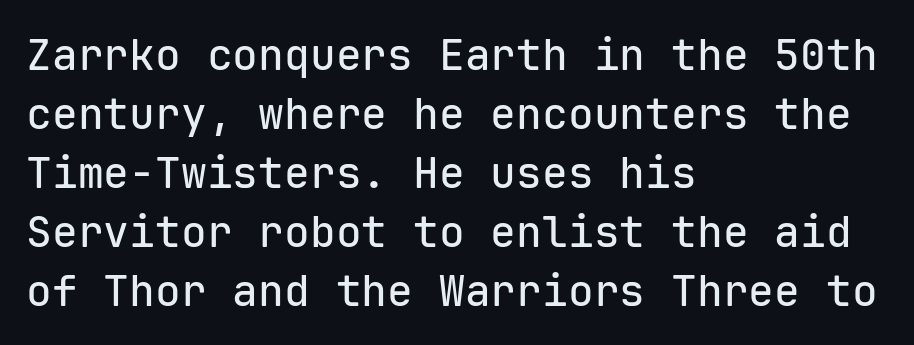
The image shows 43 px sans-serif type, upright, monospaced; set left-aligned, normal line spacing (1.37x), normal letter spacing, not underlined; low stroke contrast and a medium x-height.
